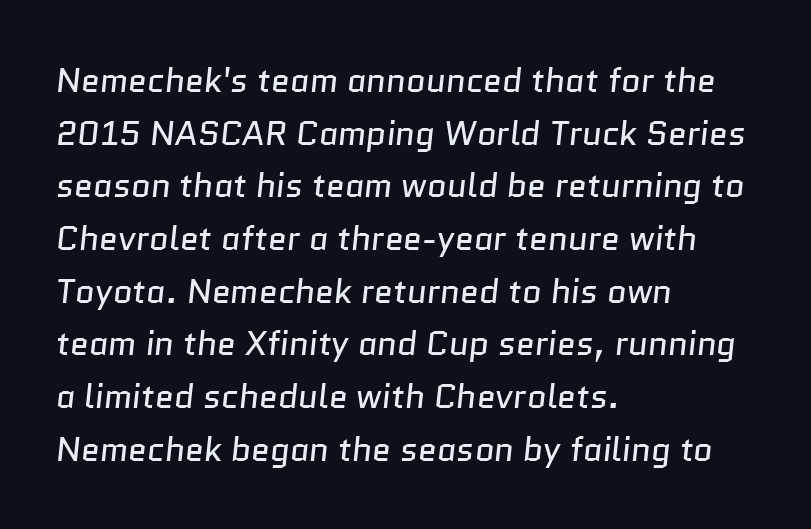
The image shows 34 px regular-weight sans-serif type; set left-aligned, normal line spacing (1.55x), normal letter spacing, not underlined; low stroke contrast and a medium x-height.
